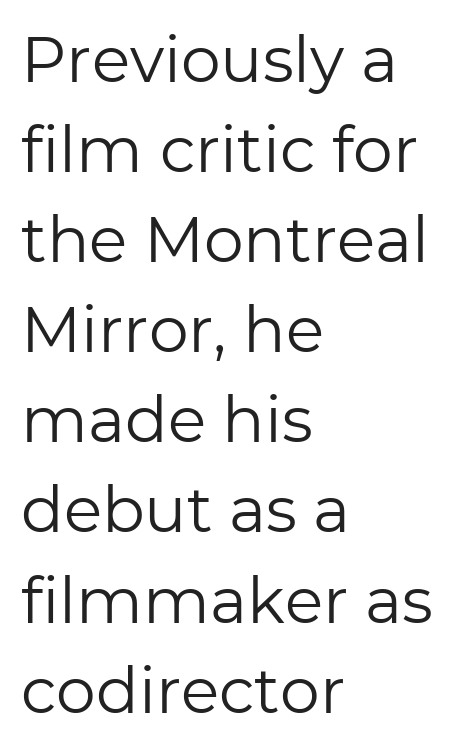
Stroke mass is kept to a normal reading level or below. Letterform terminals end flat and unadorned throughout the passage. The space between consecutive lines is moderate. Spacing verdict: proportional, widths tailored to each character.
